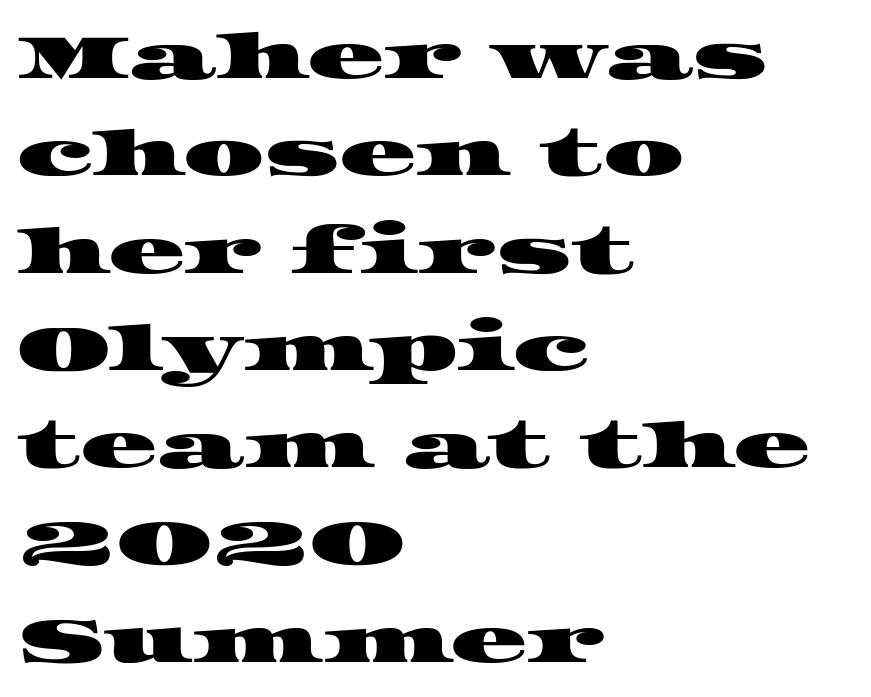
This is serif lettering, the kind often seen in printed books. How would I describe the line gaps? Plain and ordinary. Layout note: lines flush left. The type is set solid horizontally, with unmodified tracking. The letters advance in unequal steps, a hallmark of proportional type. Has an underline been added? It has not.
